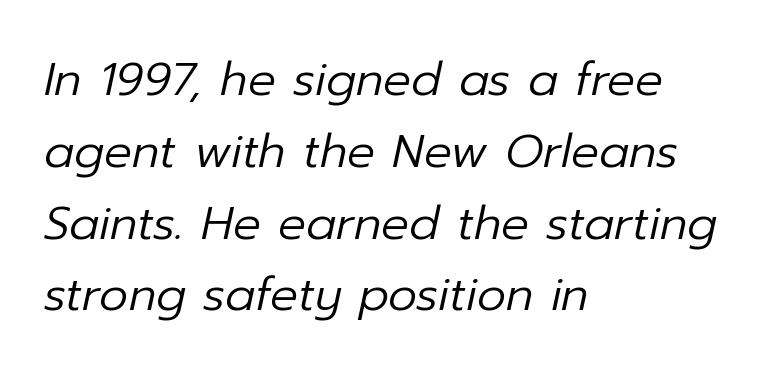
These lines were composed using italics. Has an underline been added? It has not. Each line starts at the same left margin while the right side varies. Each letter keeps its own natural width here, so spacing adapts to shape. The letterforms sit shoulder to shoulder at normal distance. Nothing heavy about these letters — not bold at all.
